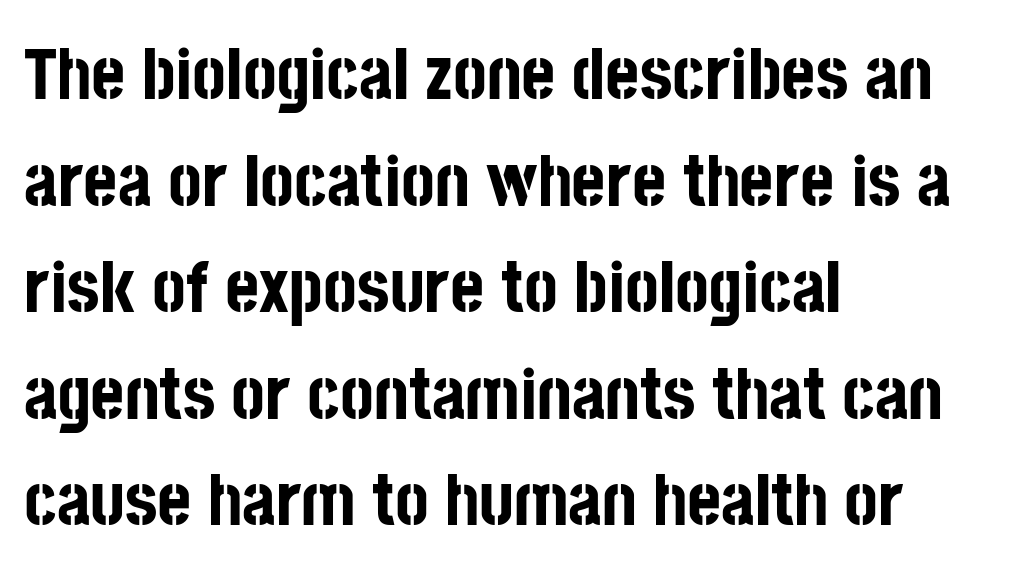
Q: Is the text bold? A: Yes.
Q: Is the text italic (slanted)? A: No, it is upright.
Q: Is the typeface a serif or a sans-serif typeface? A: Sans-serif.
Q: Is the text underlined? A: No.
Q: How is the paragraph aligned? A: Left-aligned.
Q: Is the spacing between letters normal or unusually wide? A: Normal.
Q: Is the spacing between lines tight, normal or loose? A: Normal.
Q: Width (condensed, normal, or wide)? A: Condensed.
Q: Stroke contrast? A: Low.
Q: x-height? A: Large.
Q: Monospaced? A: No.
